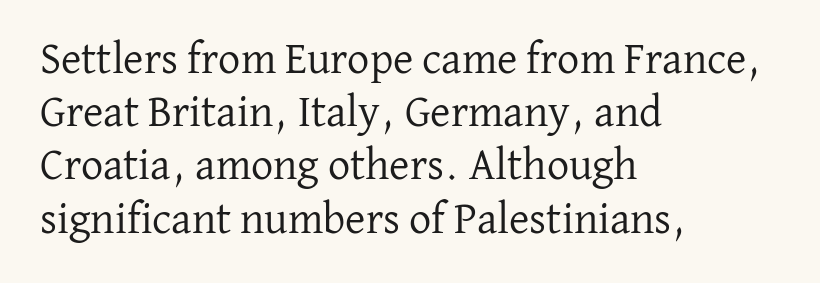
{"serif": "yes", "italic": "no", "bold": "no", "weight": "regular", "width": "normal", "stroke_contrast": "low", "x_height": "medium", "monospaced": "no", "underline": "no", "align": "left", "line_spacing_ratio": 1.21, "letter_spacing": "normal", "letter_spacing_em": 0.0, "glyph_px": 44}
